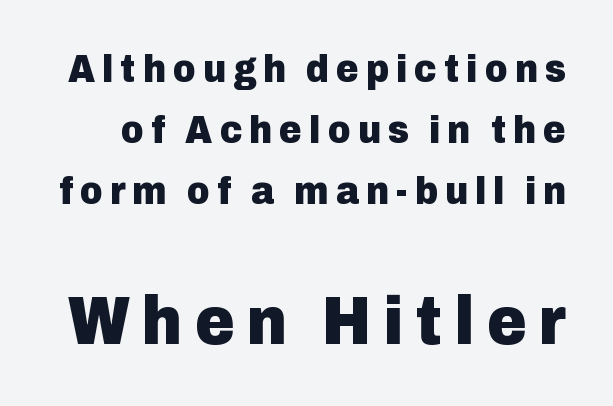
Look at the glyph heights: the lower group is clearly the bigger setting. Letters rest on an invisible, unmarked baseline. How would I describe the line gaps? Plain and ordinary. Set as a true bold cut, around the 700 mark. Character widths vary here, with narrow letters taking less room than wide ones. A roman cut, with each character standing at attention.
